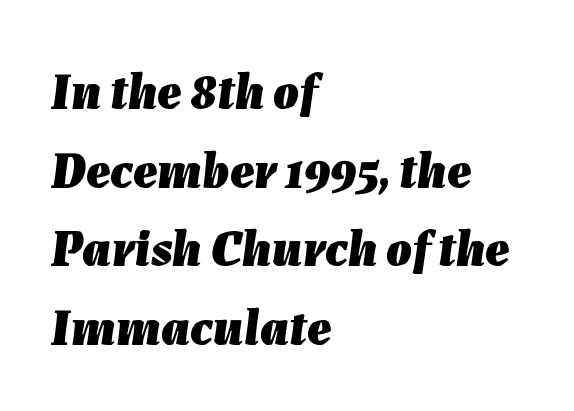
Does the weight exceed regular? Yes, all the way to bold. The space directly below the letters is spotless. A student would call this left alignment; a typographer would say flush left, rag right. This sample uses plain, unmodified letter spacing.
